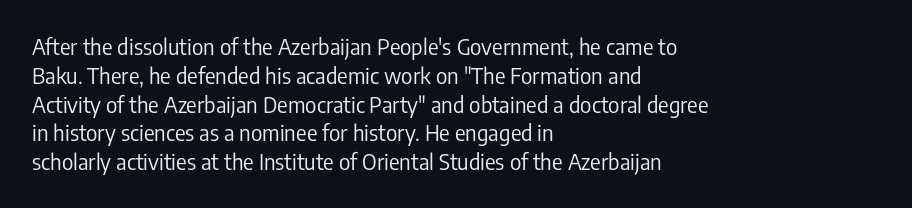
The image shows 22 px text type, upright; set left-aligned, normal line spacing (1.31x), normal letter spacing, not underlined.
